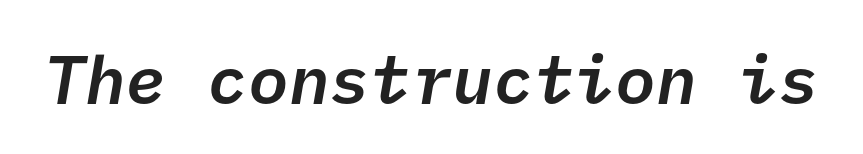
{"serif": "no", "bold": "semi", "weight": "semibold", "width": "normal", "stroke_contrast": "low", "x_height": "medium", "underline": "no", "letter_spacing": "normal", "letter_spacing_em": 0.0, "glyph_px": 68}
